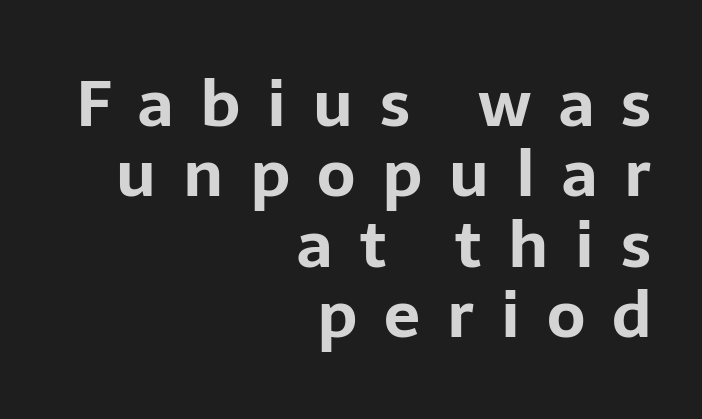
{"serif": "no", "italic": "no", "bold": "yes", "weight": "bold", "width": "normal", "stroke_contrast": "low", "x_height": "medium", "monospaced": "no", "underline": "no", "align": "right", "line_spacing": "tight", "line_spacing_ratio": 1.1, "letter_spacing": "wide", "letter_spacing_em": 0.42, "glyph_px": 64}
